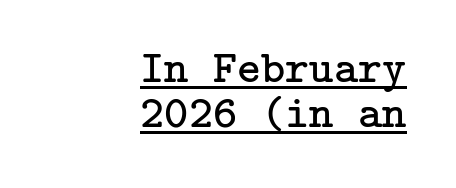
The image shows 46 px regular-weight serif type, upright; set right-aligned, tight line spacing (0.97x), normal letter spacing, underlined; low stroke contrast and a medium x-height.
